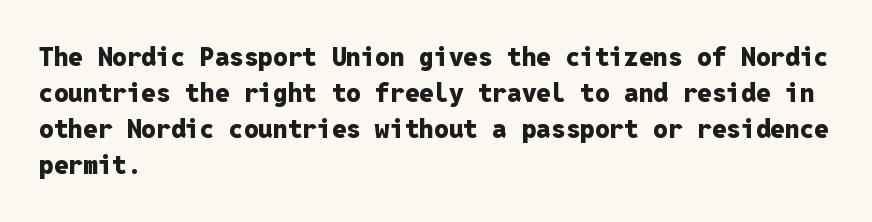
Q: Is the text bold? A: Yes.
Q: Is the text italic (slanted)? A: No, it is upright.
Q: Is the text underlined? A: No.
Q: How is the paragraph aligned? A: Left-aligned.
Q: Is the spacing between letters normal or unusually wide? A: Normal.
Q: Is the spacing between lines tight, normal or loose? A: Normal.
